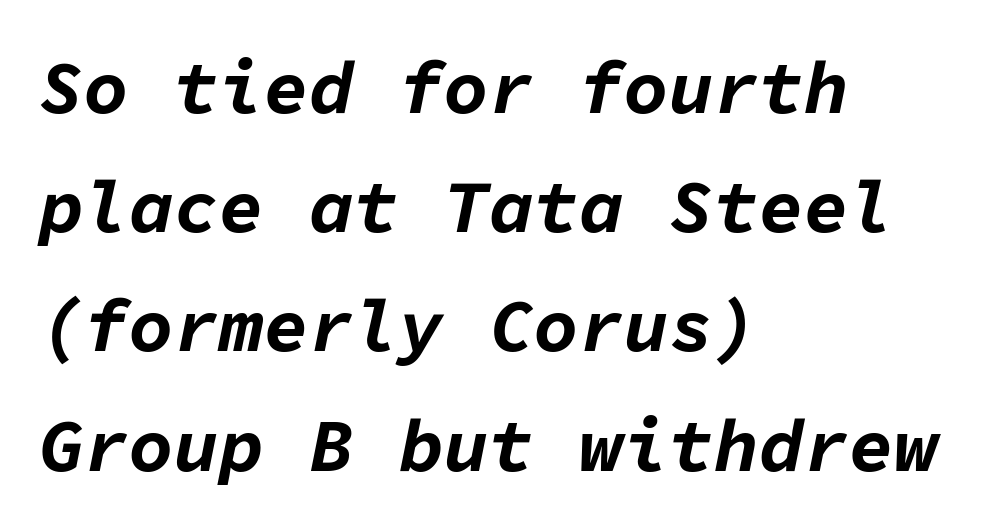
{"italic": "yes", "lean": "right", "slant_degrees": 11, "bold": "yes", "weight": "bold", "width": "normal", "stroke_contrast": "low", "x_height": "medium", "monospaced": "yes", "underline": "no", "align": "left", "line_spacing": "normal", "line_spacing_ratio": 1.59, "letter_spacing": "normal", "letter_spacing_em": 0.0, "glyph_px": 75}
